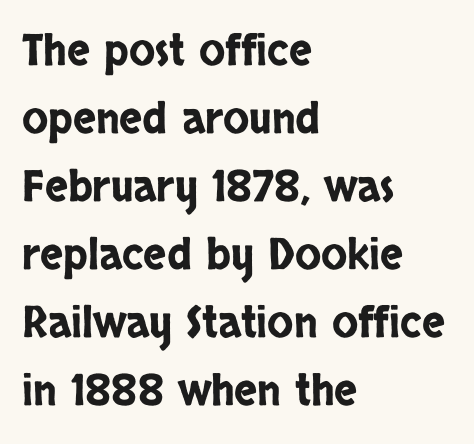
Q: Is the text italic (slanted)? A: No, it is upright.
Q: Is the typeface a serif or a sans-serif typeface? A: Sans-serif.
Q: Is the text underlined? A: No.
Q: How is the paragraph aligned? A: Left-aligned.
Q: Is the spacing between letters normal or unusually wide? A: Normal.
Q: Is the spacing between lines tight, normal or loose? A: Normal.
Q: Width (condensed, normal, or wide)? A: Condensed.
Q: Stroke contrast? A: Low.
Q: x-height? A: Large.
Q: Monospaced? A: No.
